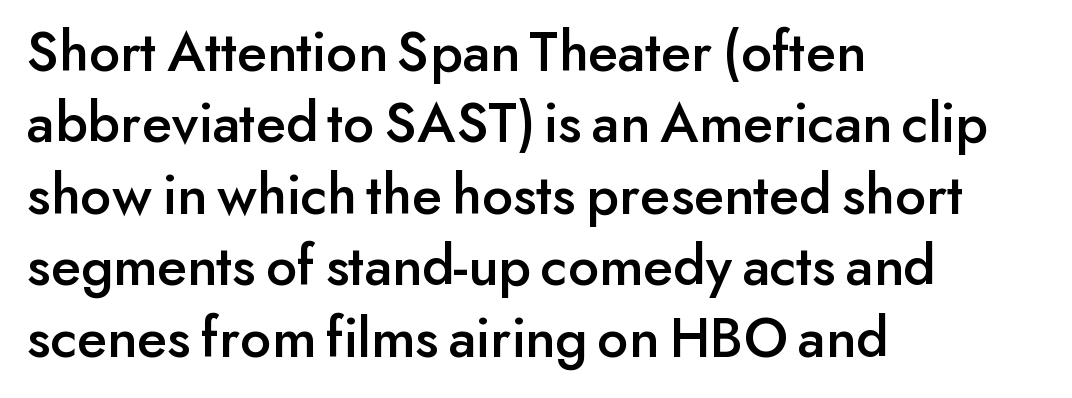
{"serif": "no", "italic": "no", "width": "normal", "stroke_contrast": "low", "x_height": "small", "monospaced": "no", "underline": "no", "align": "left", "line_spacing_ratio": 1.21, "letter_spacing": "normal", "letter_spacing_em": 0.0, "glyph_px": 59}
